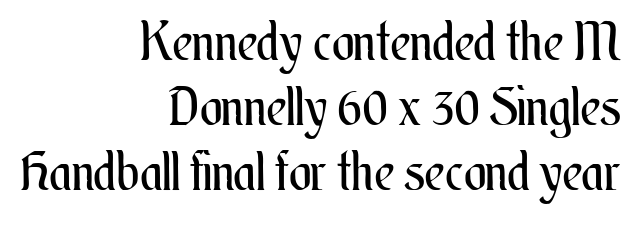
{"italic": "no", "bold": "no", "weight": "regular", "width": "condensed", "stroke_contrast": "medium", "x_height": "small", "monospaced": "no", "underline": "no", "align": "right", "line_spacing_ratio": 1.23, "letter_spacing": "normal", "letter_spacing_em": 0.0, "glyph_px": 53}
